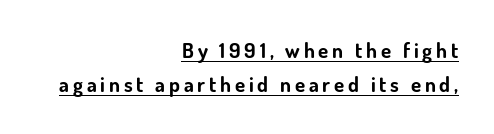
The image shows 21 px bold type, upright; set right-aligned, normal line spacing (1.63x), underlined.
